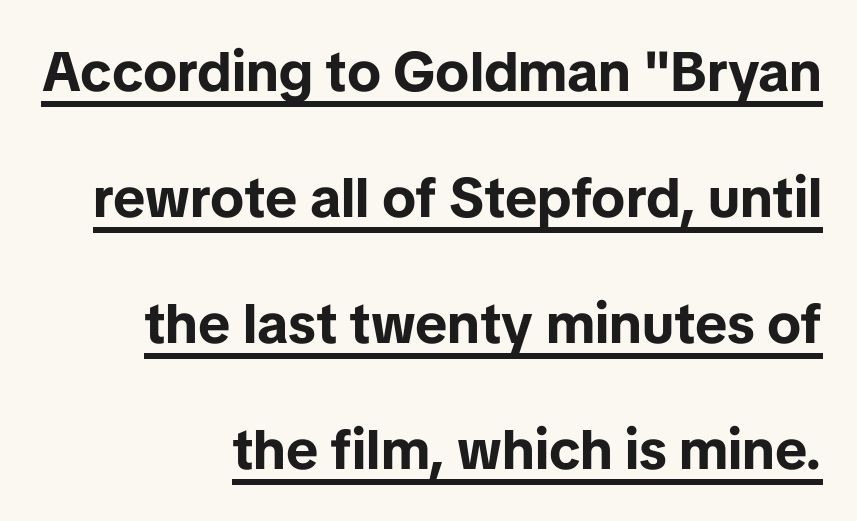
Q: Is the text bold? A: Yes.
Q: Is the text italic (slanted)? A: No, it is upright.
Q: Is the typeface a serif or a sans-serif typeface? A: Sans-serif.
Q: Is the text underlined? A: Yes.
Q: How is the paragraph aligned? A: Right-aligned.
Q: Is the spacing between letters normal or unusually wide? A: Normal.
Q: Is the spacing between lines tight, normal or loose? A: Loose.
Q: Width (condensed, normal, or wide)? A: Normal.
Q: Stroke contrast? A: Low.
Q: x-height? A: Medium.
Q: Monospaced? A: No.
